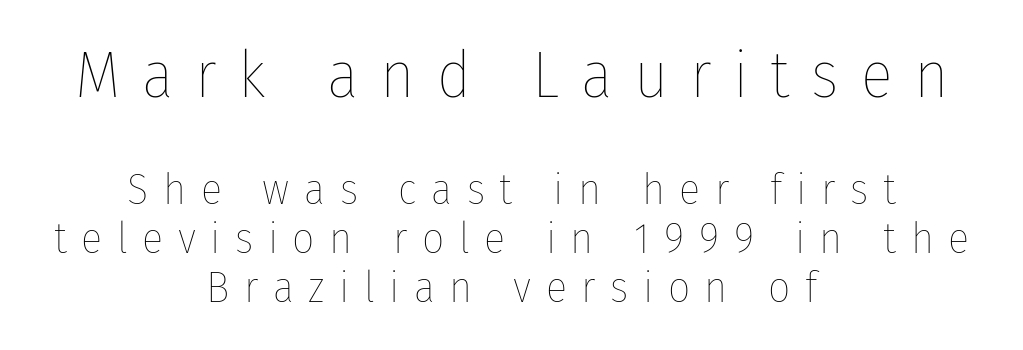
{"italic": "no", "bold": "no", "weight": "thin", "width": "condensed", "stroke_contrast": "low", "x_height": "medium", "monospaced": "no", "underline": "no", "align": "center", "line_spacing": "tight", "line_spacing_ratio": 1.12, "letter_spacing": "wide", "letter_spacing_em": 0.33, "larger_block": "first", "size_ratio": 1.5, "glyph_px": 66}
